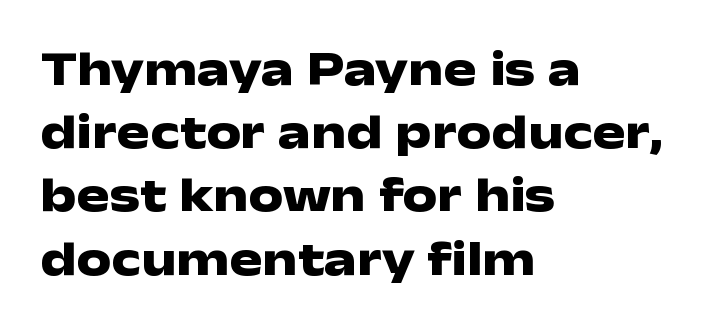
The image shows 49 px heavy, wide sans-serif type, upright; set left-aligned, normal line spacing (1.29x), normal letter spacing, not underlined; low stroke contrast and a medium x-height.
